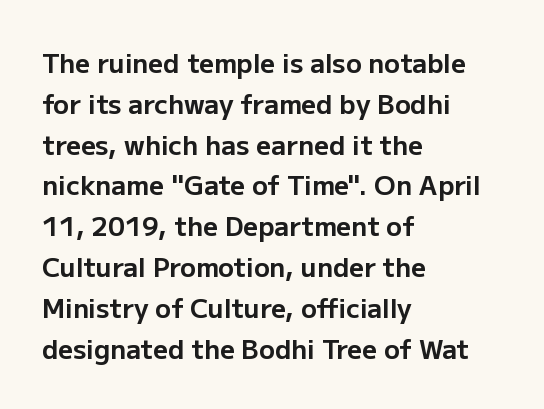
The image shows 26 px bold type, upright; set left-aligned, normal line spacing (1.57x), normal letter spacing, not underlined.
